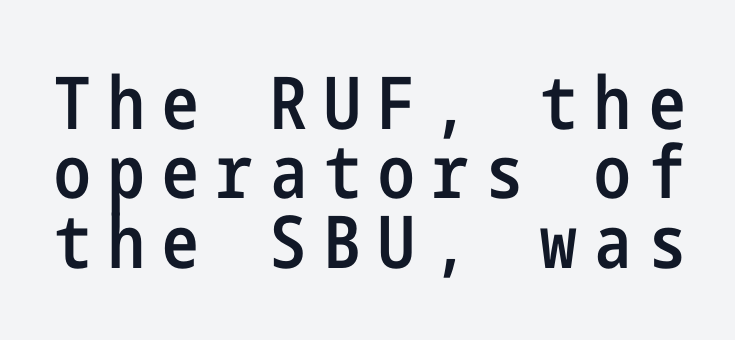
Q: Is the text bold? A: Semi-bold.
Q: Is the text italic (slanted)? A: No, it is upright.
Q: Is the typeface a serif or a sans-serif typeface? A: Sans-serif.
Q: Is the text underlined? A: No.
Q: Is the spacing between letters normal or unusually wide? A: Unusually wide.
Q: Is the spacing between lines tight, normal or loose? A: Tight.
Q: Width (condensed, normal, or wide)? A: Condensed.
Q: Stroke contrast? A: Low.
Q: x-height? A: Medium.
